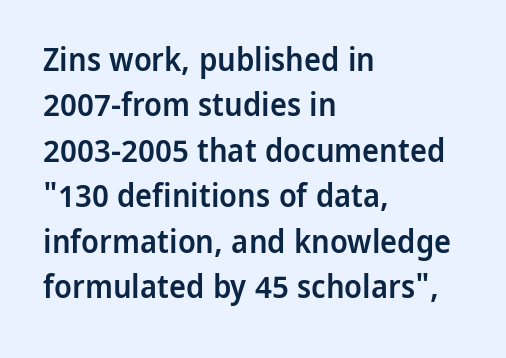
{"serif": "no", "italic": "no", "bold": "semi", "weight": "semibold", "width": "normal", "stroke_contrast": "low", "x_height": "medium", "monospaced": "no", "underline": "no", "align": "left", "line_spacing": "normal", "line_spacing_ratio": 1.42, "letter_spacing": "normal", "letter_spacing_em": 0.0, "glyph_px": 32}
